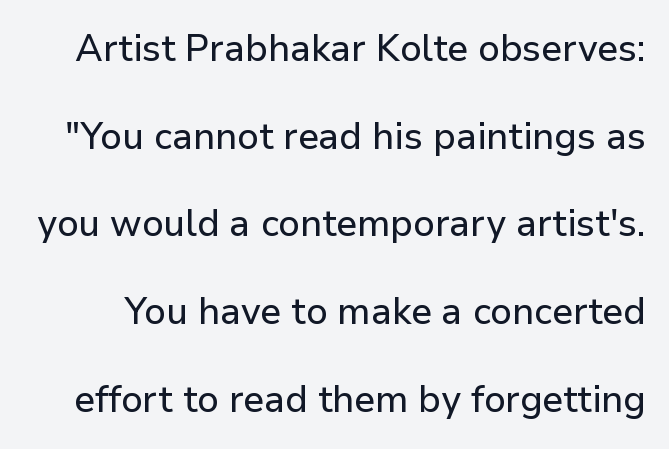
I'd call this a sans setting — the letters go barefoot. The letterforms sit shoulder to shoulder at normal distance. Quick note: not italic, upright. Spacing verdict: proportional, widths tailored to each character.
